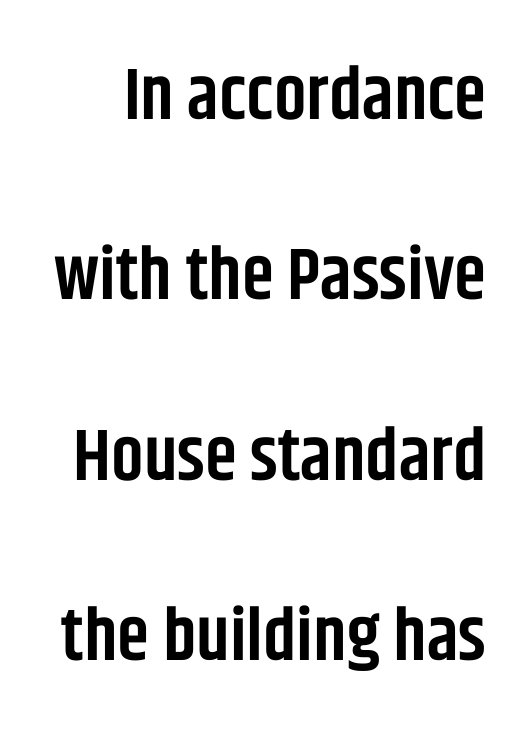
Q: Is the text bold? A: Semi-bold.
Q: Is the text italic (slanted)? A: No, it is upright.
Q: Is the typeface a serif or a sans-serif typeface? A: Sans-serif.
Q: Is the text underlined? A: No.
Q: Is the spacing between letters normal or unusually wide? A: Normal.
Q: Is the spacing between lines tight, normal or loose? A: Loose.
Q: Width (condensed, normal, or wide)? A: Condensed.
Q: Stroke contrast? A: Low.
Q: x-height? A: Large.
Q: Monospaced? A: No.
